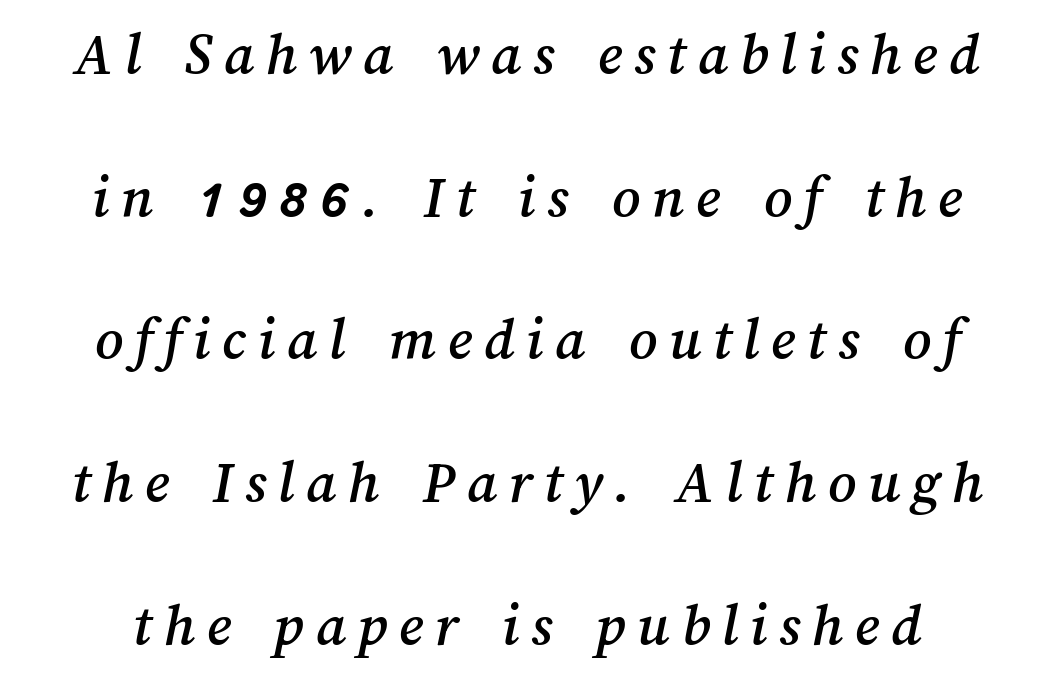
Q: Is the text underlined? A: No.
Q: Is the spacing between lines tight, normal or loose? A: Loose.
Q: Width (condensed, normal, or wide)? A: Normal.
Q: Stroke contrast? A: Medium.
Q: x-height? A: Medium.
Q: Monospaced? A: No.
